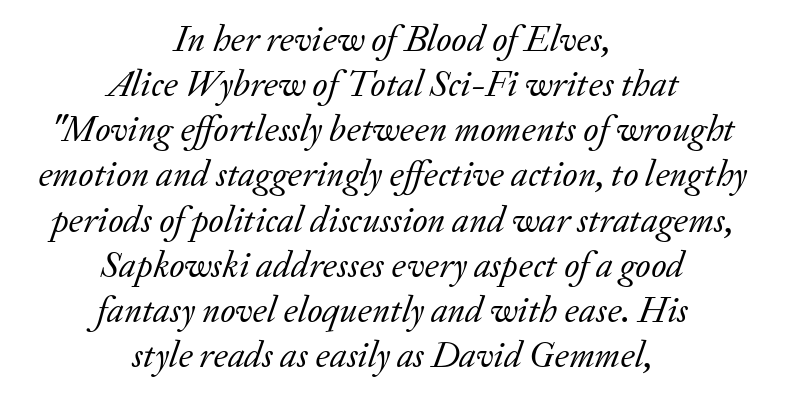
Q: Is the text bold? A: No.
Q: Is the text italic (slanted)? A: Yes, it leans right by about 20 degrees.
Q: Is the typeface a serif or a sans-serif typeface? A: Serif.
Q: Is the text underlined? A: No.
Q: How is the paragraph aligned? A: Centered.
Q: Is the spacing between letters normal or unusually wide? A: Normal.
Q: Width (condensed, normal, or wide)? A: Normal.
Q: Stroke contrast? A: Low.
Q: x-height? A: Small.
Q: Monospaced? A: No.
